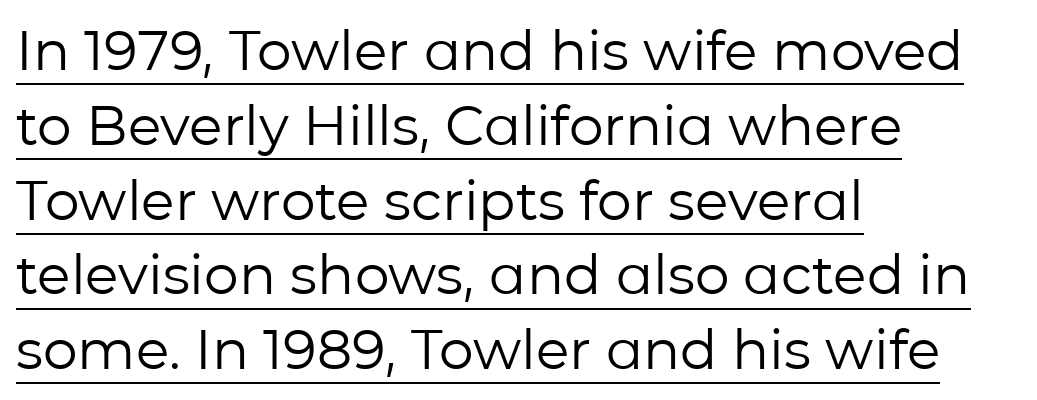
Q: Is the text bold? A: No.
Q: Is the text italic (slanted)? A: No, it is upright.
Q: Is the typeface a serif or a sans-serif typeface? A: Sans-serif.
Q: Is the text underlined? A: Yes.
Q: How is the paragraph aligned? A: Left-aligned.
Q: Is the spacing between letters normal or unusually wide? A: Normal.
Q: Is the spacing between lines tight, normal or loose? A: Normal.
Q: Width (condensed, normal, or wide)? A: Normal.
Q: Stroke contrast? A: Low.
Q: x-height? A: Medium.
Q: Monospaced? A: No.
